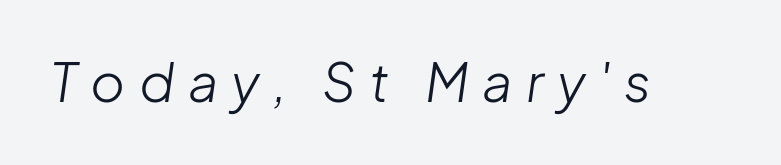
Words appear elongated and porous because spacing is wide. Rule under the text: the space is simply empty. Heft: none added — not bold. Think of a printed novel: that variable character pitch is what you see here.
